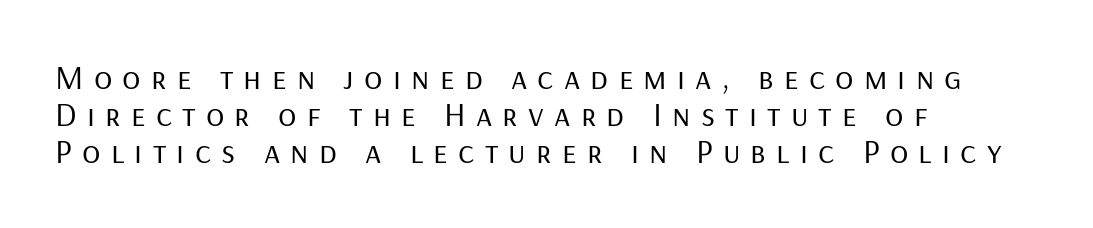
Horizontal alignment here is leftward, the default for most running prose. Is the stroke heavy? The answer is a plain regular-or-lighter. The glyphs in this specimen are sans serif. The passage shown has open, widely tracked lettering throughout. Honestly, the rows look squashed on top of each other.
